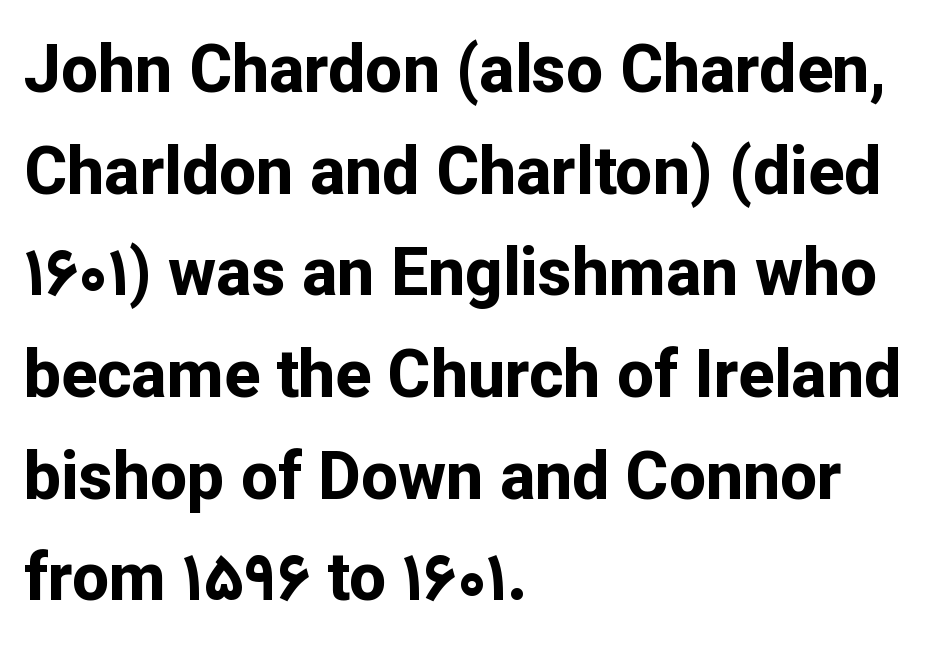
The image shows 66 px bold sans-serif type, upright; set left-aligned, normal line spacing (1.54x), normal letter spacing, not underlined; low stroke contrast and a medium x-height.
